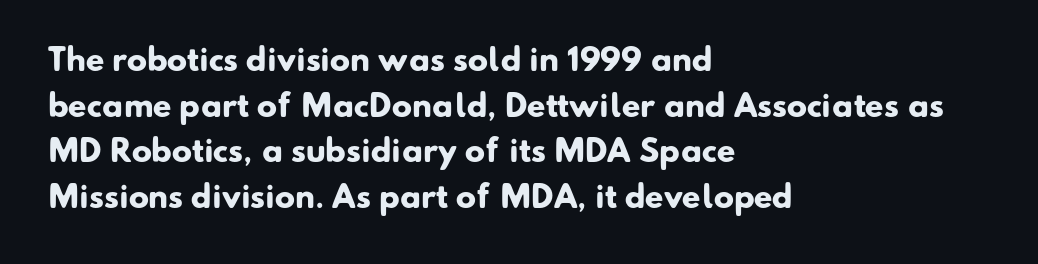
The image shows 30 px heavy sans-serif type; set left-aligned, normal line spacing (1.52x), normal letter spacing, not underlined; low stroke contrast and a small x-height.
